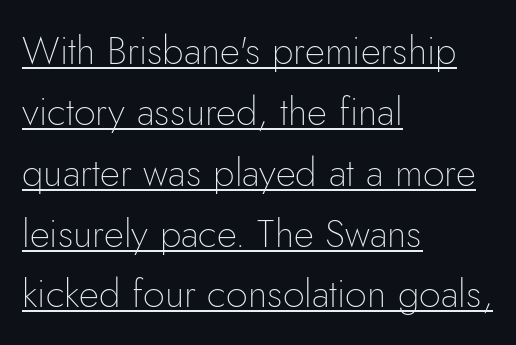
{"serif": "no", "italic": "no", "bold": "no", "weight": "thin", "width": "normal", "stroke_contrast": "low", "x_height": "small", "monospaced": "no", "underline": "yes", "align": "left", "line_spacing": "normal", "line_spacing_ratio": 1.56, "letter_spacing": "normal", "letter_spacing_em": 0.0, "glyph_px": 39}
